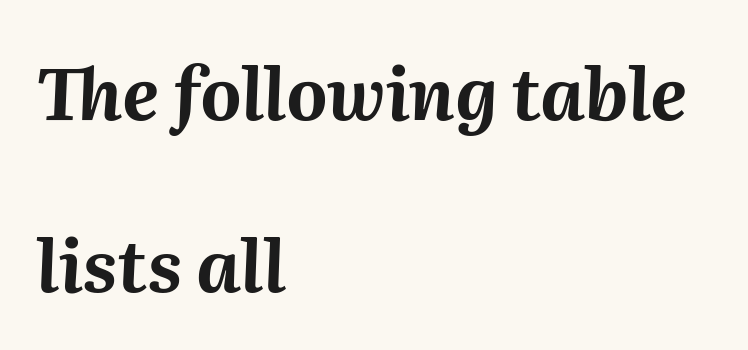
{"italic": "yes", "lean": "right", "slant_degrees": 2, "bold": "yes", "weight": "bold", "width": "normal", "stroke_contrast": "medium", "x_height": "medium", "monospaced": "no", "underline": "no", "align": "left", "line_spacing": "loose", "line_spacing_ratio": 2.42, "letter_spacing": "normal", "letter_spacing_em": 0.0, "glyph_px": 71}
